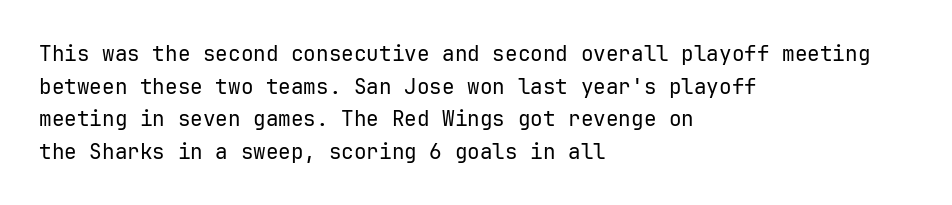
{"italic": "no", "bold": "no", "underline": "no", "align": "left", "line_spacing": "normal", "line_spacing_ratio": 1.55, "letter_spacing": "normal", "letter_spacing_em": 0.0, "glyph_px": 21}
